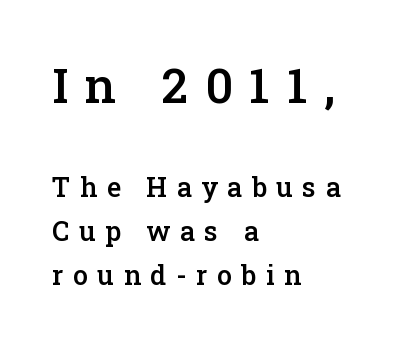
Visually, the top section dominates because its glyphs are scaled up. This block has exactly the height ordinary leading produces. Nobody drew a line under any word here. These lines were composed using upright roman letters. The face used here is proportionally spaced, like ordinary book or web type. Glyph-to-glyph distance is far greater than everyday printed text.
